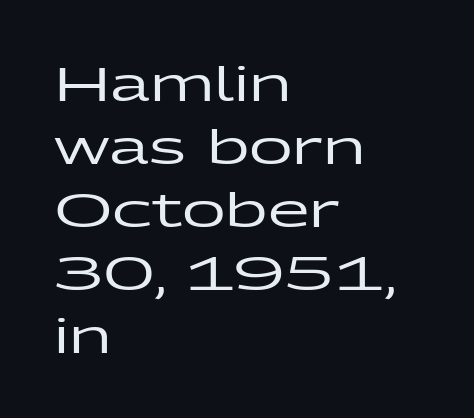
The image shows 48 px wide sans-serif type, upright; set left-aligned, normal line spacing (1.31x), normal letter spacing, not underlined; low stroke contrast and a medium x-height.
